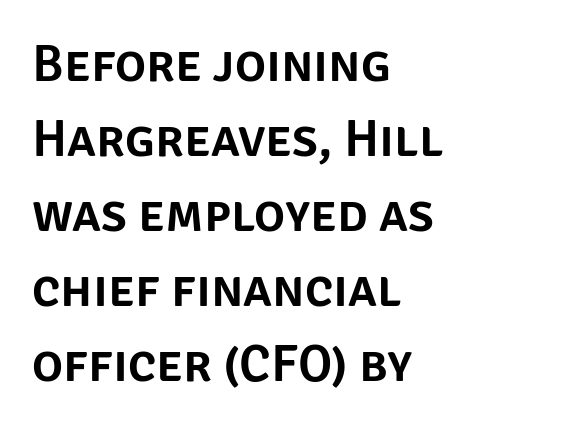
The image shows 52 px sans-serif type, upright; set left-aligned, normal line spacing (1.44x), normal letter spacing, not underlined; low stroke contrast and a large x-height.
